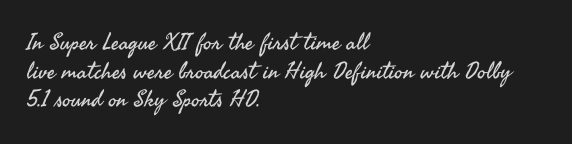
The image shows 23 px text type; set left-aligned, normal line spacing (1.25x), normal letter spacing, not underlined.
